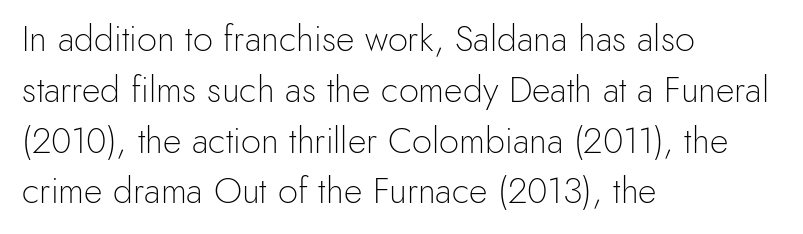
The compositor pushed each line to the left boundary. Line spacing here is normal. Tall strokes in this sample are plumb rather than angled. Note the varied advance widths — an 'i' is clearly narrower than an 'm'.
